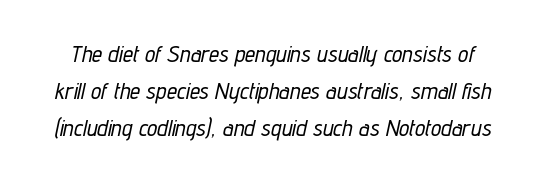
{"italic": "yes", "lean": "right", "slant_degrees": 12, "underline": "no", "line_spacing": "normal", "line_spacing_ratio": 1.6, "letter_spacing": "normal", "letter_spacing_em": 0.0, "glyph_px": 23}
